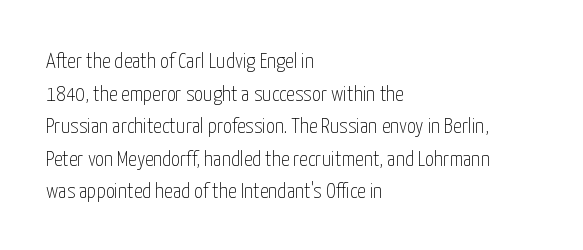
Rows of type keep a routine distance in the vertical direction. The space beneath each line is pristine and unruled. Which margin do the lines hug? The left one — the right edge is uneven. The letterforms sit shoulder to shoulder at normal distance.
